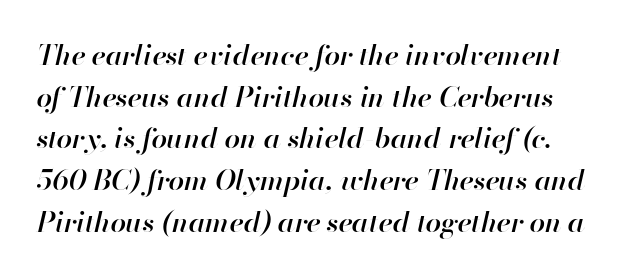
You could call the tracking neutral — neither tight nor loose. The zone under the glyphs is completely vacant. Leading matches the norm, producing a regular column. Typesetter's note: demi weight, one step under bold. These lines were composed using italics. Varying glyph widths throughout — classic text-font behaviour.
